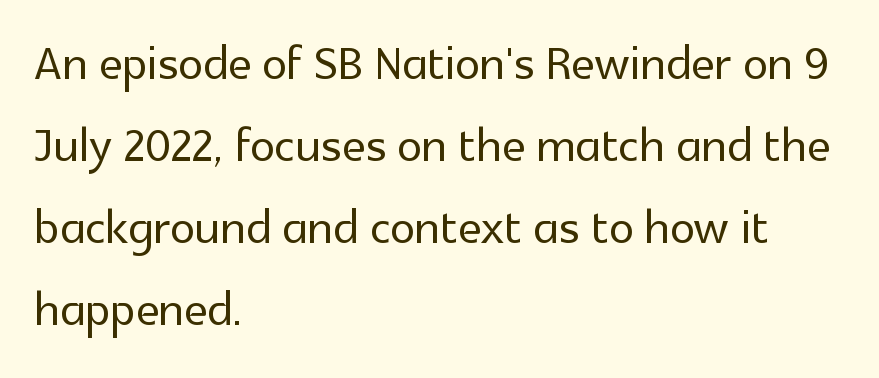
These lines are rendered in a variable-pitch font. You can tell from the bare stems that sans-serif type was used. Summary of vertical rhythm: regular, with standard interline spacing. Glance below the letters and you will spot only blank space.
